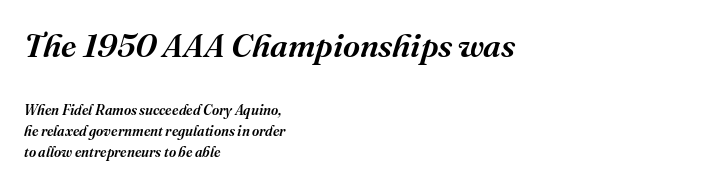
The image shows 33 px serif type, italic (leaning right); set left-aligned, normal line spacing (1.52x), normal letter spacing, not underlined; the first (top) block is 2.36x larger; medium stroke contrast and a medium x-height.
